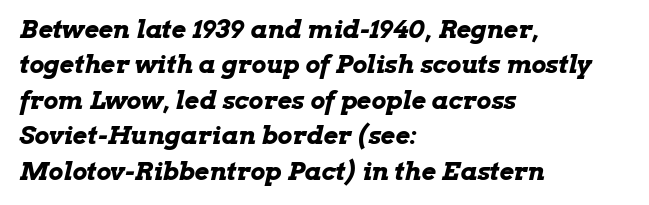
If you drew a line through each stem, it would be angled. The lines are quadded left. Any mark beneath the type? The region is blank. The space between consecutive lines is moderate.
